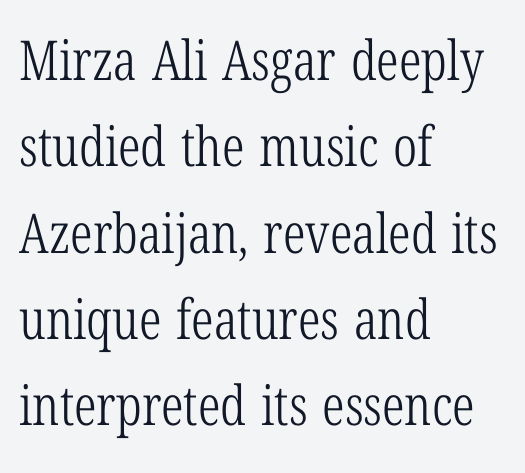
Q: Is the text bold? A: No.
Q: Is the text italic (slanted)? A: No, it is upright.
Q: Is the typeface a serif or a sans-serif typeface? A: Serif.
Q: Is the text underlined? A: No.
Q: How is the paragraph aligned? A: Left-aligned.
Q: Is the spacing between letters normal or unusually wide? A: Normal.
Q: Is the spacing between lines tight, normal or loose? A: Normal.
Q: Width (condensed, normal, or wide)? A: Condensed.
Q: Stroke contrast? A: Low.
Q: x-height? A: Medium.
Q: Monospaced? A: No.
